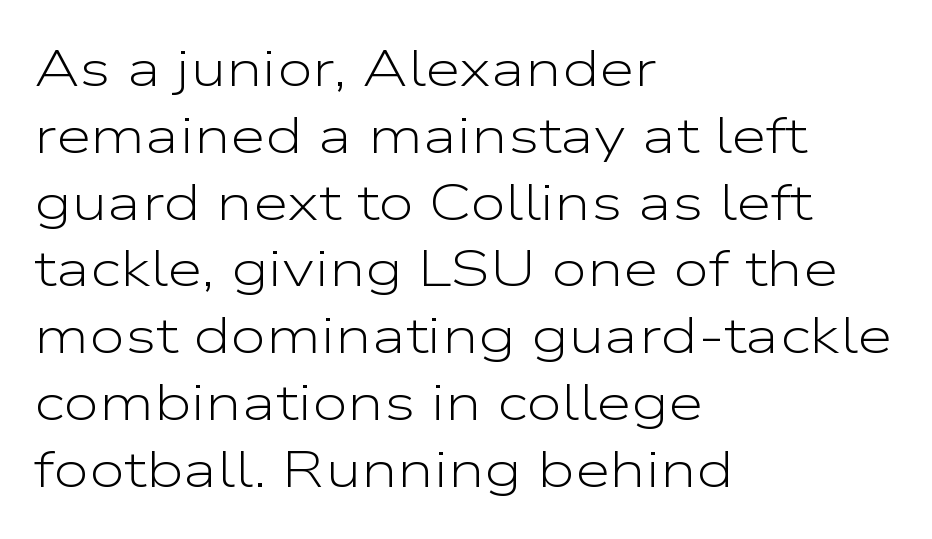
Q: Is the text bold? A: No.
Q: Is the text italic (slanted)? A: No, it is upright.
Q: Is the typeface a serif or a sans-serif typeface? A: Sans-serif.
Q: Is the text underlined? A: No.
Q: How is the paragraph aligned? A: Left-aligned.
Q: Is the spacing between letters normal or unusually wide? A: Normal.
Q: Is the spacing between lines tight, normal or loose? A: Normal.
Q: Width (condensed, normal, or wide)? A: Wide.
Q: Stroke contrast? A: Low.
Q: x-height? A: Medium.
Q: Monospaced? A: No.
